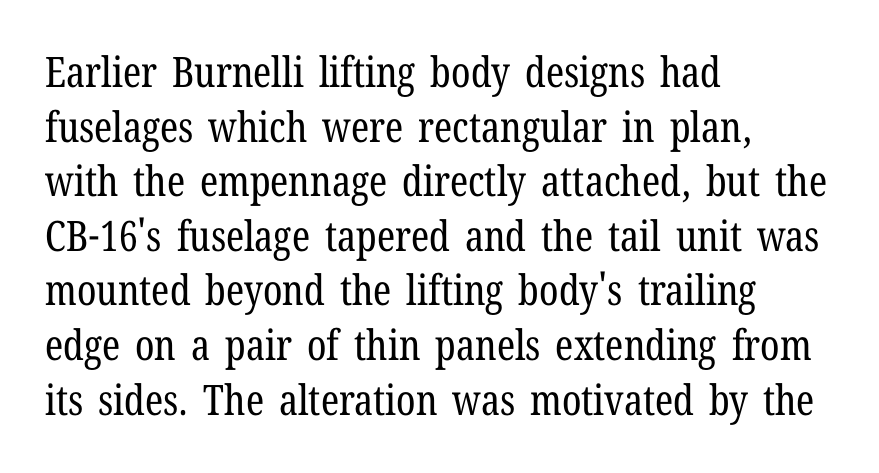
Q: Is the text bold? A: No.
Q: Is the text italic (slanted)? A: No, it is upright.
Q: Is the typeface a serif or a sans-serif typeface? A: Serif.
Q: Is the text underlined? A: No.
Q: How is the paragraph aligned? A: Left-aligned.
Q: Is the spacing between letters normal or unusually wide? A: Normal.
Q: Is the spacing between lines tight, normal or loose? A: Normal.
Q: Width (condensed, normal, or wide)? A: Condensed.
Q: Stroke contrast? A: Low.
Q: x-height? A: Medium.
Q: Monospaced? A: No.
